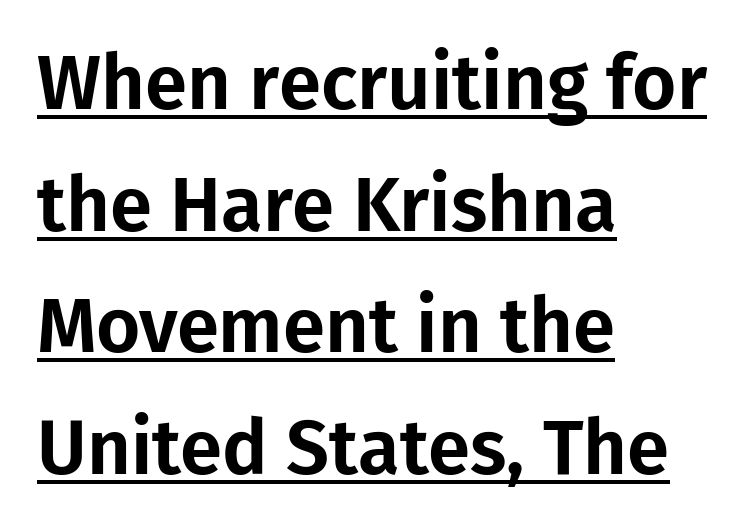
Q: Is the text italic (slanted)? A: No, it is upright.
Q: Is the typeface a serif or a sans-serif typeface? A: Sans-serif.
Q: Is the text underlined? A: Yes.
Q: How is the paragraph aligned? A: Left-aligned.
Q: Is the spacing between letters normal or unusually wide? A: Normal.
Q: Is the spacing between lines tight, normal or loose? A: Normal.
Q: Width (condensed, normal, or wide)? A: Normal.
Q: Stroke contrast? A: Low.
Q: x-height? A: Medium.
Q: Monospaced? A: No.
